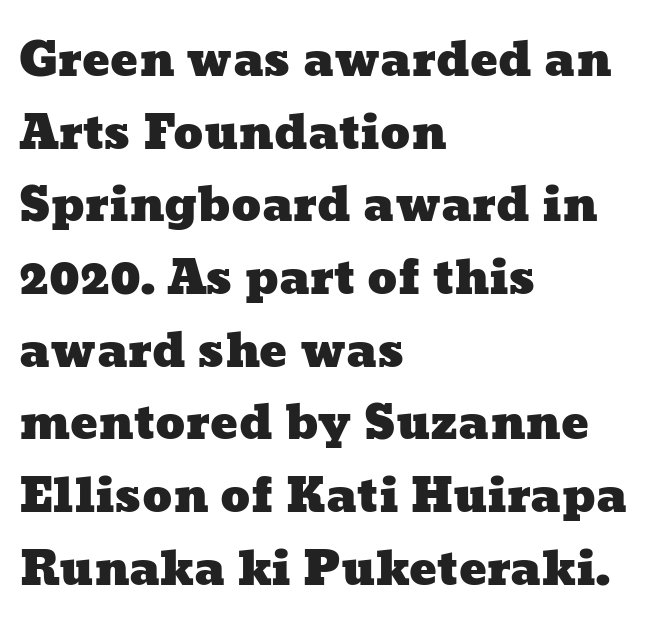
Line starts are locked; line ends wander. In terms of leading, this rendering sits right in the middle. Students, note that the glyphs here touch the page at normal intervals. Decoration check: the copy has no underline. Spacing verdict: proportional, widths tailored to each character.
